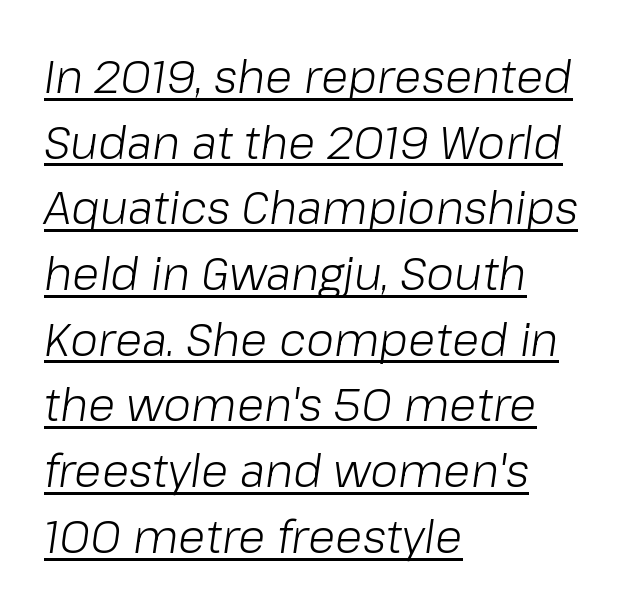
The image shows 45 px light type, italic (leaning right); set left-aligned, normal line spacing (1.46x), normal letter spacing, underlined; low stroke contrast and a medium x-height.
